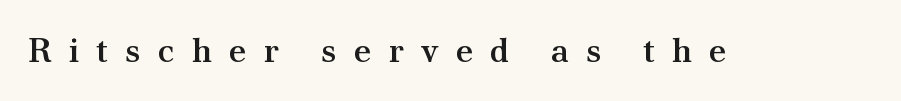
The image shows 34 px semibold serif type, upright; set unusually wide letter spacing (+0.5 em), not underlined; medium stroke contrast and a small x-height.
